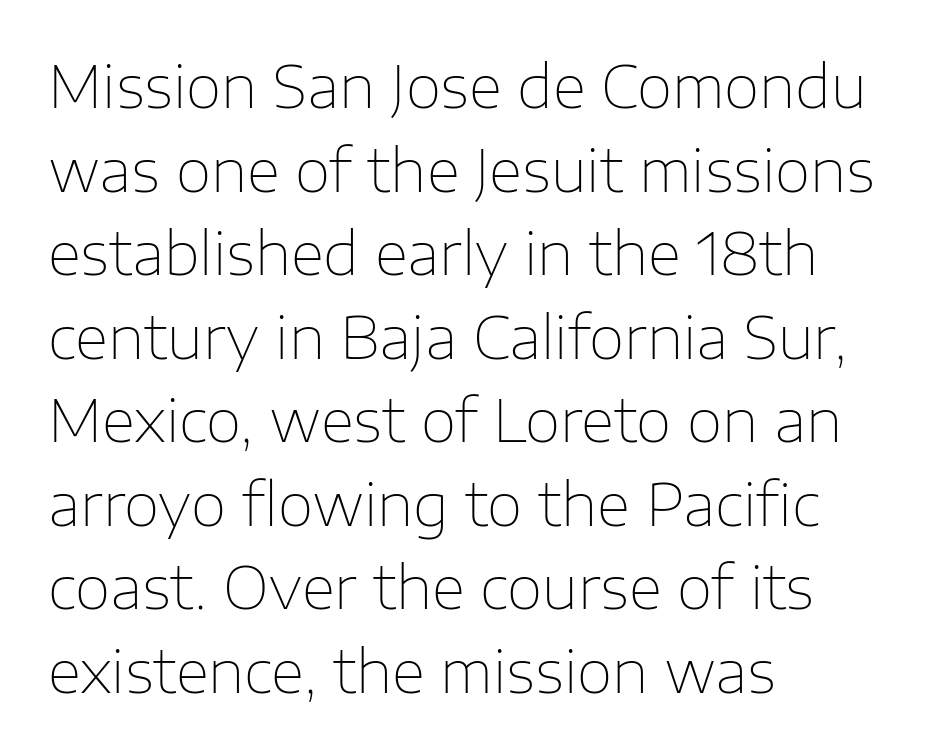
The image shows 58 px thin sans-serif type, upright; set left-aligned, normal line spacing (1.44x), normal letter spacing, not underlined; low stroke contrast and a medium x-height.
